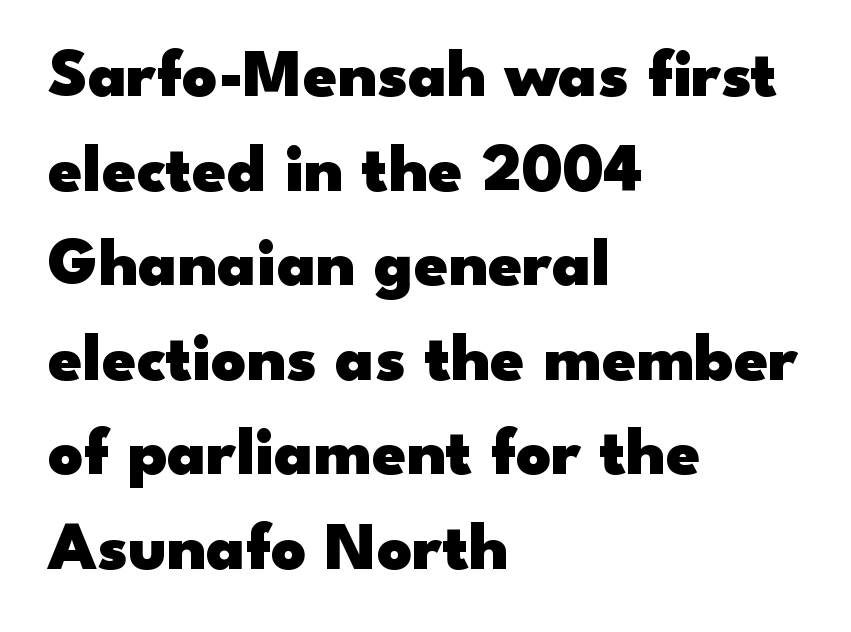
Caption: multi-line text, flush left, ragged right. Tracking here is standard; glyphs follow each other at the usual distance. Quick note: interline space is typical. Does the type have serifs? No, each stem ends abruptly. The passage shown is typed in a proportional face where columns would drift.
